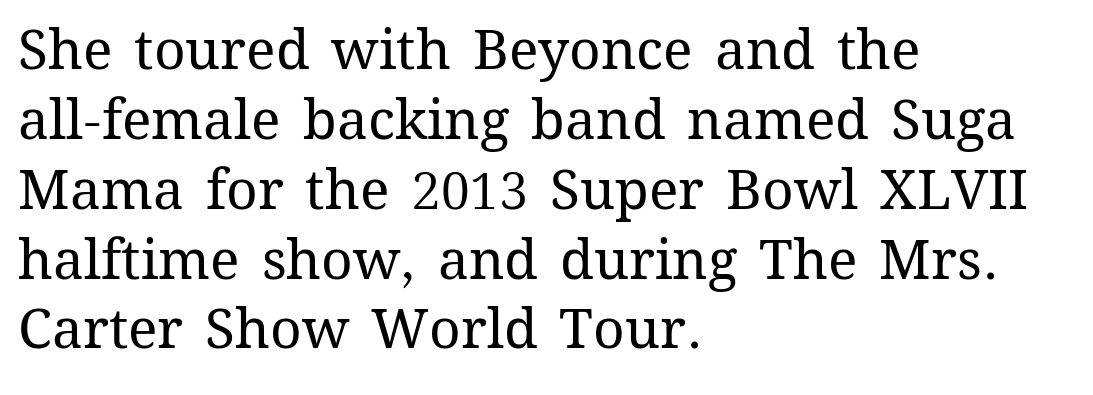
The image shows 55 px regular-weight type, upright; set left-aligned, normal line spacing (1.27x), normal letter spacing, not underlined; medium stroke contrast and a medium x-height.
